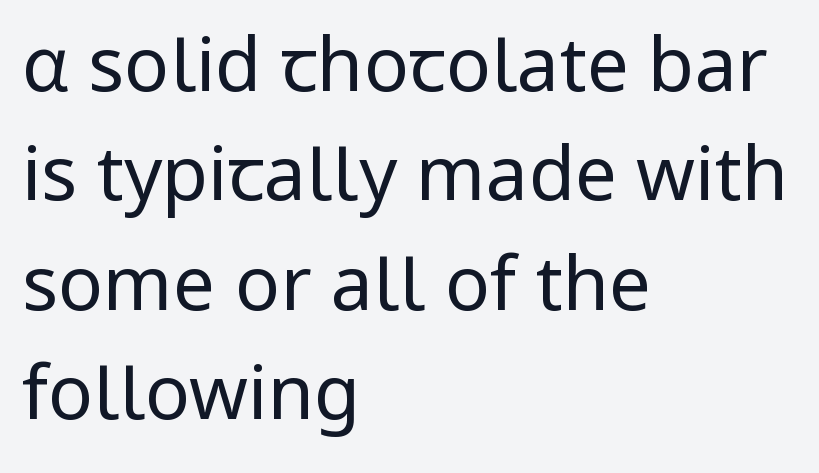
In terms of posture, this sample is upright. On a weight scale, this lands at 450 or below. Between one letter and the next there's only the usual sliver of space. Successive baselines arrive at the customary interval.
